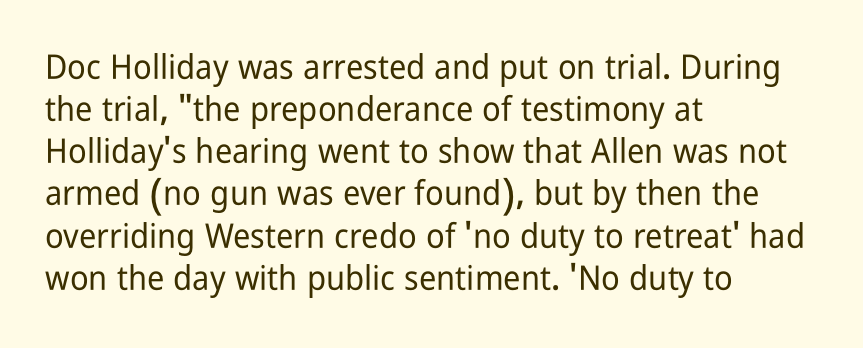
The image shows 34 px condensed sans-serif type, upright; set left-aligned, line spacing 1.24x, normal letter spacing, not underlined; low stroke contrast and a medium x-height.
